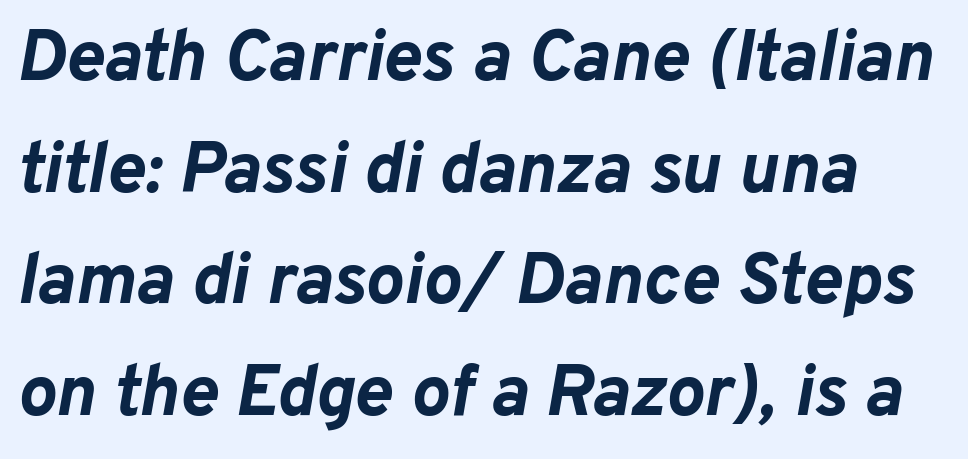
{"italic": "yes", "lean": "right", "slant_degrees": 10, "bold": "yes", "weight": "bold", "width": "normal", "stroke_contrast": "low", "x_height": "medium", "monospaced": "no", "underline": "no", "align": "left", "line_spacing": "normal", "line_spacing_ratio": 1.55, "letter_spacing": "normal", "letter_spacing_em": 0.0, "glyph_px": 72}
